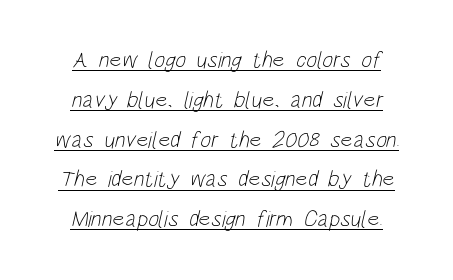
The image shows 23 px text type; set line spacing 1.73x, normal letter spacing, underlined.
